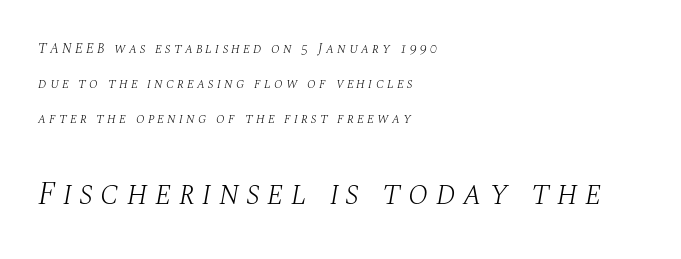
The image shows 33 px light serif type, italic (leaning right); set left-aligned, loose line spacing (2.5x), unusually wide letter spacing (+0.22 em), not underlined; the second (bottom) block is 2.36x larger; medium stroke contrast and a large x-height.
